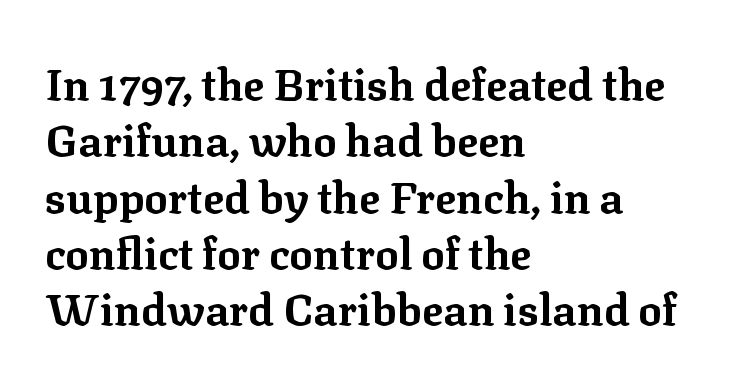
The line texture is even and compact thanks to regular tracking. The string is rendered with underlining switched off. A typesetter would label this face a serif. You'd pick this weight for a headline — it's a proper bold. The rendering uses natural spacing where letterforms have individual widths.
